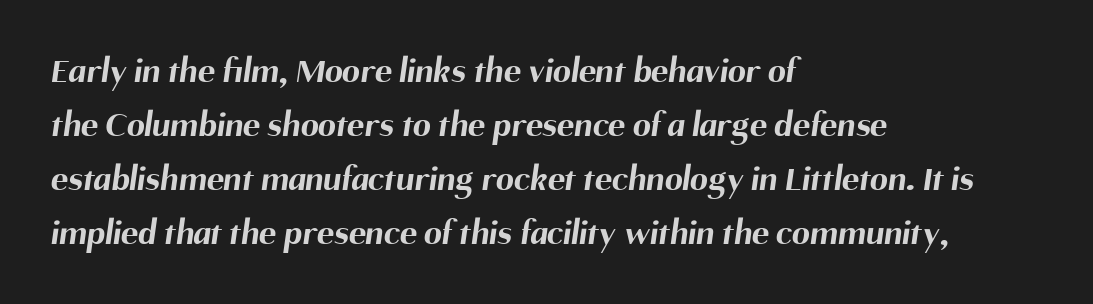
Successive baselines arrive at the customary interval. Left-aligned paragraph, ragged on the right. Students, this is bold: see how much ink each stroke carries. Type without underlining.
